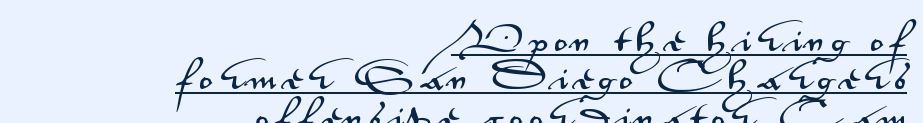
The rendering uses natural spacing where letterforms have individual widths. The rag falls on the left side of this text block. The line-height multiplier appears to be the usual default.
